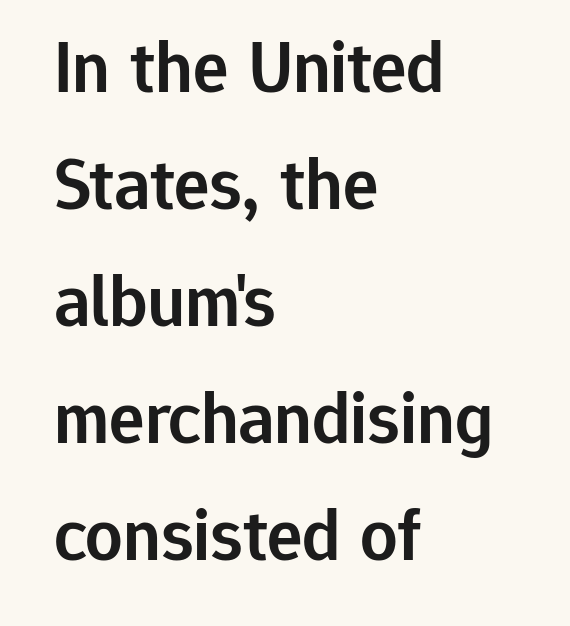
{"serif": "no", "italic": "no", "bold": "semi", "weight": "semibold", "width": "normal", "stroke_contrast": "low", "x_height": "medium", "monospaced": "no", "underline": "no", "align": "left", "line_spacing": "normal", "line_spacing_ratio": 1.58, "letter_spacing": "normal", "letter_spacing_em": 0.0, "glyph_px": 74}
